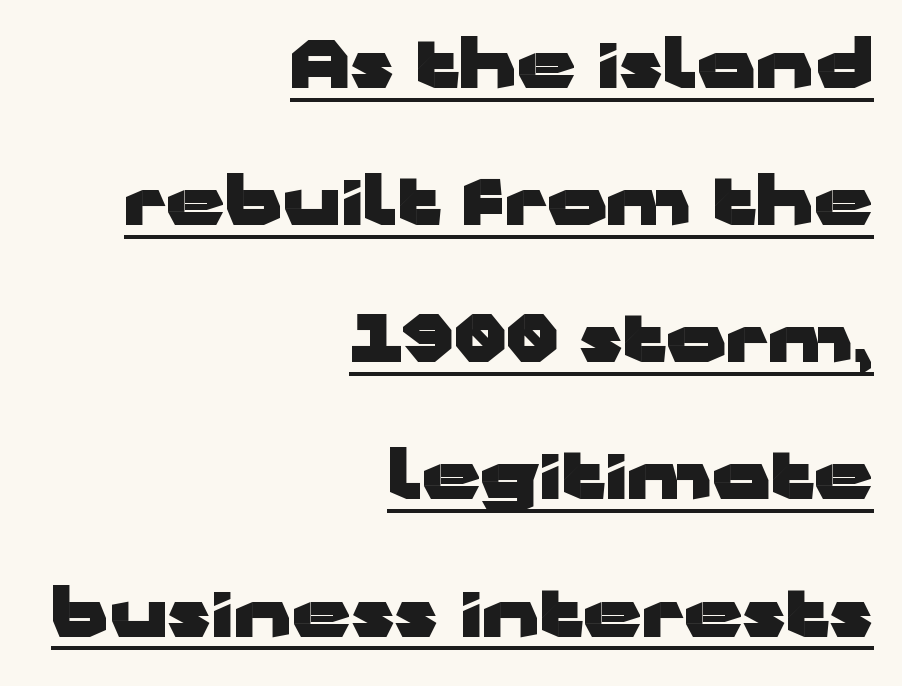
The image shows 65 px heavy, wide sans-serif type, upright; set right-aligned, loose line spacing (2.11x), normal letter spacing, underlined; low stroke contrast and a medium x-height.
